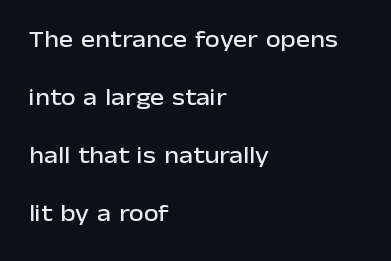
The image shows 24 px text type, upright; set left-aligned, loose line spacing (2.41x), normal letter spacing, not underlined.
